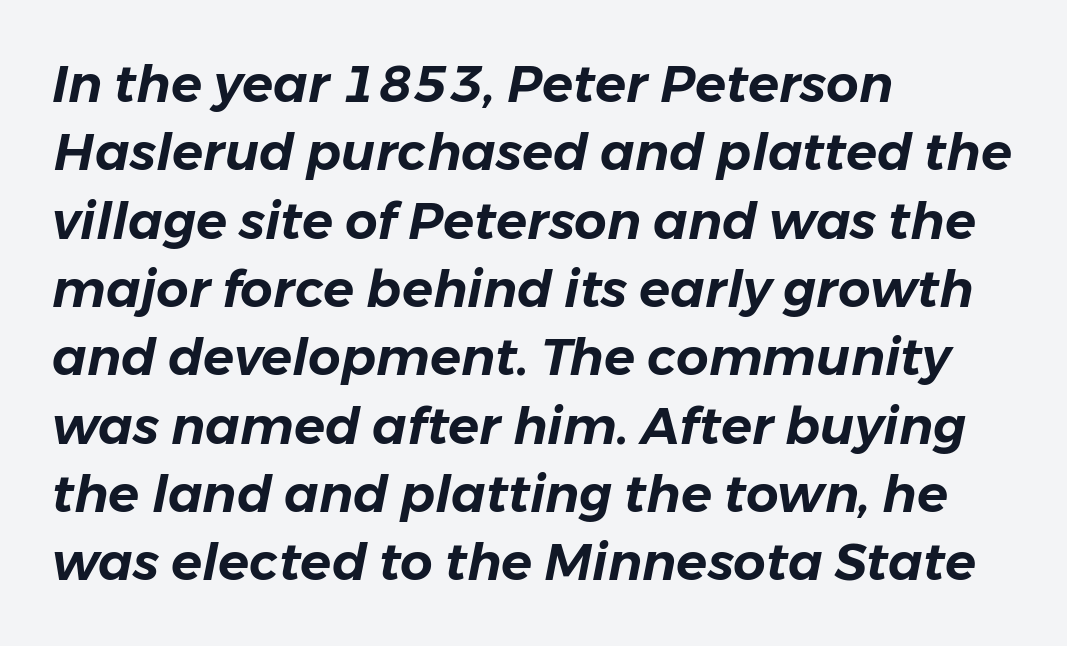
{"italic": "yes", "lean": "right", "slant_degrees": 11, "width": "normal", "stroke_contrast": "low", "x_height": "medium", "monospaced": "no", "underline": "no", "align": "left", "line_spacing": "normal", "line_spacing_ratio": 1.34, "letter_spacing": "normal", "letter_spacing_em": 0.0, "glyph_px": 51}
